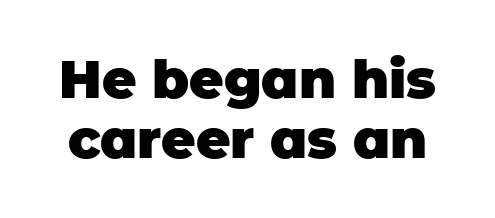
Q: Is the text bold? A: Yes.
Q: Is the text italic (slanted)? A: No, it is upright.
Q: Is the typeface a serif or a sans-serif typeface? A: Sans-serif.
Q: Is the text underlined? A: No.
Q: Is the spacing between letters normal or unusually wide? A: Normal.
Q: Is the spacing between lines tight, normal or loose? A: Tight.
Q: Width (condensed, normal, or wide)? A: Normal.
Q: Stroke contrast? A: Low.
Q: x-height? A: Large.
Q: Monospaced? A: No.
